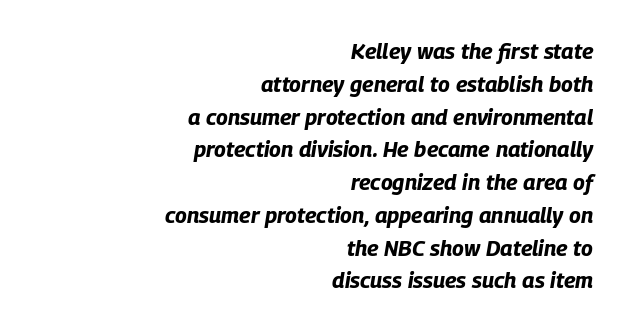
The image shows 22 px bold type, italic (leaning right); set right-aligned, normal line spacing (1.49x), normal letter spacing, not underlined.
